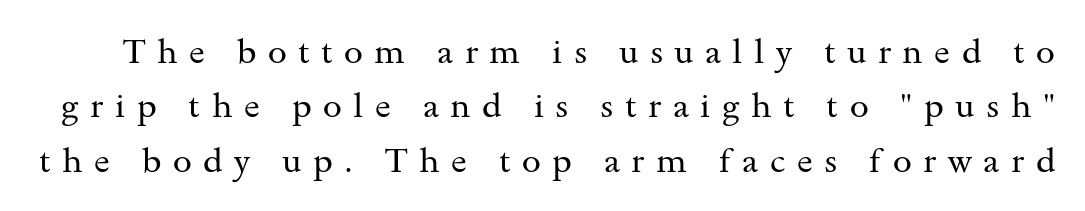
The image shows 34 px regular-weight, wide serif type, upright; set normal line spacing (1.6x), unusually wide letter spacing (+0.34 em), not underlined; medium stroke contrast and a small x-height.
